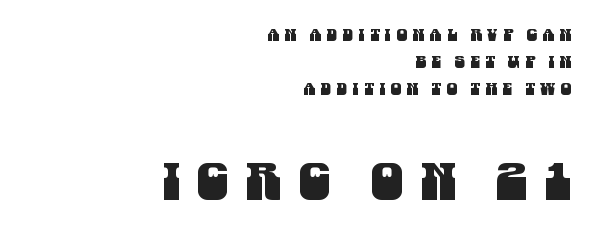
The text block is weighted toward the right margin, trailing off unevenly leftward. Look at the glyph heights: the lower group is clearly the bigger setting. Nothing sits at the stroke ends, so this counts as sans-serif. Regarding leading, the lines here are spaced in the standard way. The rendering uses natural spacing where letterforms have individual widths. Honestly, there is no underline to notice here at all.
